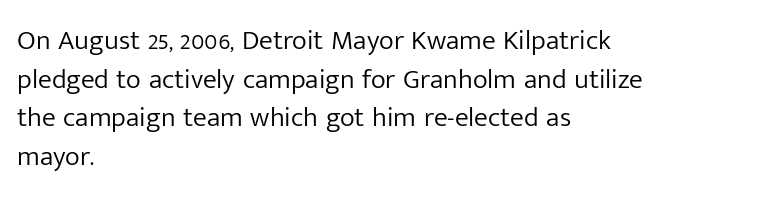
The image shows 28 px light sans-serif type, upright; set left-aligned, normal line spacing (1.38x), normal letter spacing, not underlined; low stroke contrast and a medium x-height.
